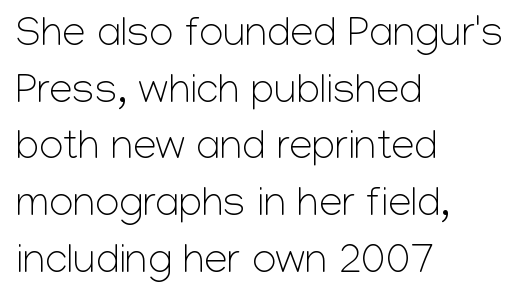
Q: Is the text bold? A: No.
Q: Is the text italic (slanted)? A: No, it is upright.
Q: Is the typeface a serif or a sans-serif typeface? A: Sans-serif.
Q: Is the text underlined? A: No.
Q: How is the paragraph aligned? A: Left-aligned.
Q: Is the spacing between letters normal or unusually wide? A: Normal.
Q: Is the spacing between lines tight, normal or loose? A: Normal.
Q: Width (condensed, normal, or wide)? A: Normal.
Q: Stroke contrast? A: Low.
Q: x-height? A: Medium.
Q: Monospaced? A: No.
